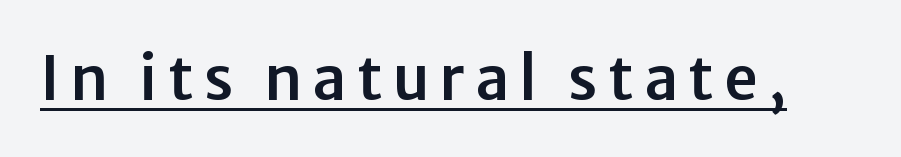
{"serif": "no", "italic": "no", "width": "normal", "stroke_contrast": "low", "x_height": "medium", "monospaced": "no", "underline": "yes", "glyph_px": 60}
